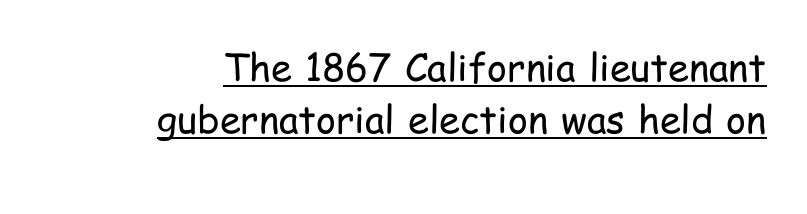
{"serif": "no", "italic": "no", "bold": "no", "weight": "regular", "width": "condensed", "stroke_contrast": "low", "x_height": "medium", "monospaced": "no", "underline": "yes", "align": "right", "line_spacing": "normal", "line_spacing_ratio": 1.37, "letter_spacing": "normal", "letter_spacing_em": 0.0, "glyph_px": 38}
